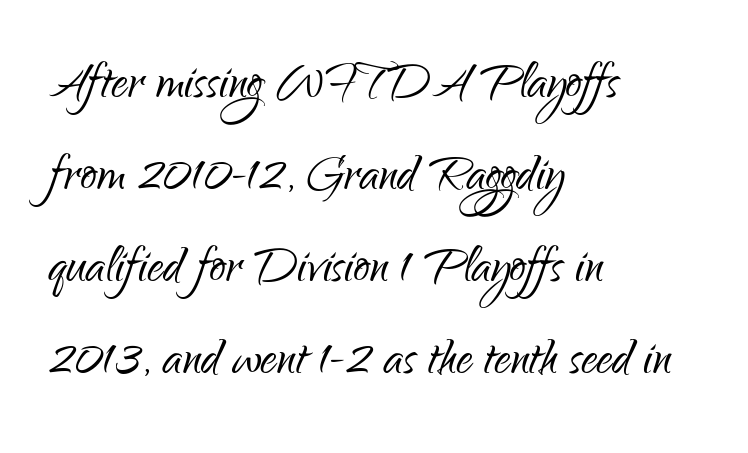
The image shows 64 px light, condensed sans-serif type; set left-aligned, normal line spacing (1.44x), normal letter spacing, not underlined; low stroke contrast and a small x-height.
